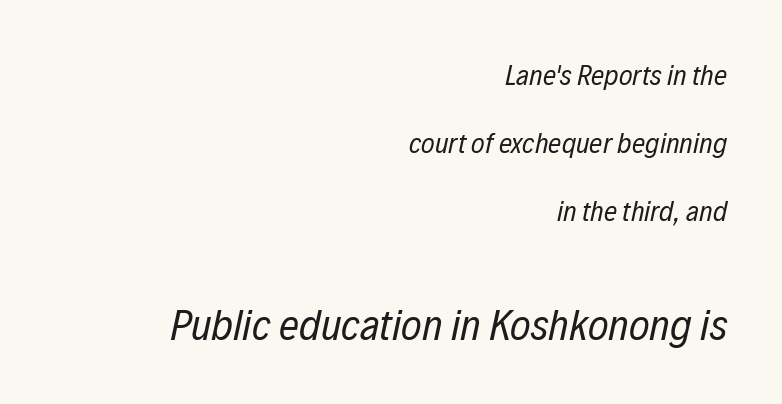
Note the varied advance widths — an 'i' is clearly narrower than an 'm'. A light-to-regular cut is what we see here. These lines are set flush right with a ragged left edge. Interline gaps are noticeably wide in this sample. The block sitting lower on the canvas is the one with enlarged characters.
